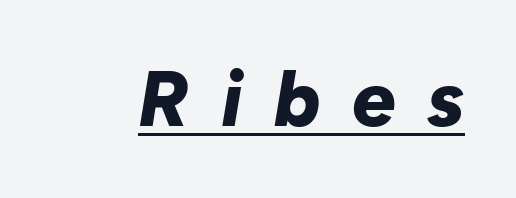
Q: Is the text bold? A: Yes.
Q: Is the text italic (slanted)? A: Yes, it leans right by about 10 degrees.
Q: Is the text underlined? A: Yes.
Q: Is the spacing between letters normal or unusually wide? A: Unusually wide.
Q: Width (condensed, normal, or wide)? A: Normal.
Q: Stroke contrast? A: Low.
Q: x-height? A: Medium.
Q: Monospaced? A: No.
